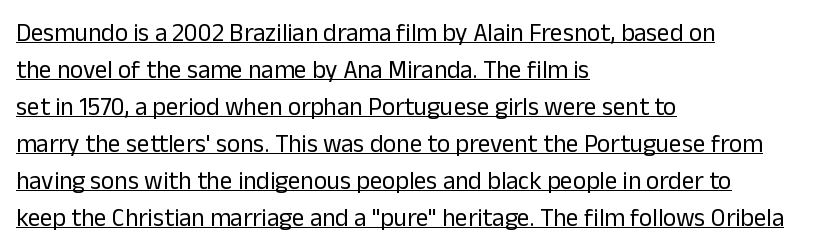
The passage shown is underscored from start to finish. Does the leading feel generous? No, just average. Tracking here is standard; glyphs follow each other at the usual distance. Does the copy run flush right? No — it runs flush left. Italic? Not at all — the glyphs are vertical. Nothing heavy about these letters — not bold at all.
